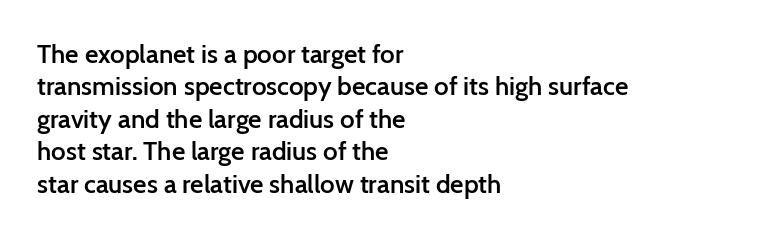
{"italic": "no", "bold": "semi", "underline": "no", "align": "left", "line_spacing": "normal", "line_spacing_ratio": 1.25, "letter_spacing": "normal", "letter_spacing_em": 0.0, "glyph_px": 26}
